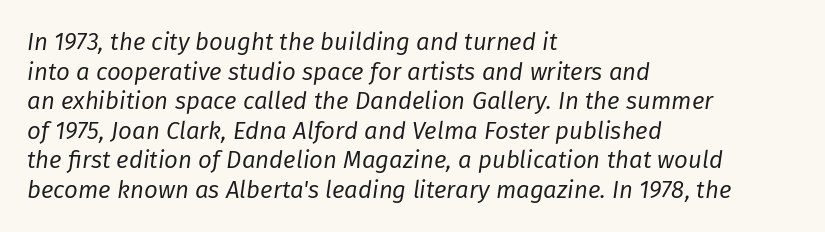
Q: Is the text bold? A: No.
Q: Is the text italic (slanted)? A: Yes, it leans right by about 8 degrees.
Q: Is the text underlined? A: No.
Q: How is the paragraph aligned? A: Left-aligned.
Q: Is the spacing between letters normal or unusually wide? A: Normal.
